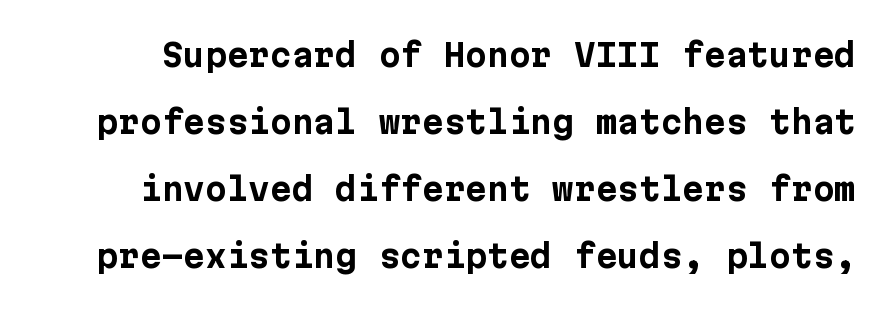
{"serif": "no", "italic": "no", "bold": "yes", "weight": "bold", "width": "normal", "stroke_contrast": "low", "x_height": "medium", "underline": "no", "line_spacing": "loose", "line_spacing_ratio": 2.16, "letter_spacing": "normal", "letter_spacing_em": 0.0, "glyph_px": 31}
